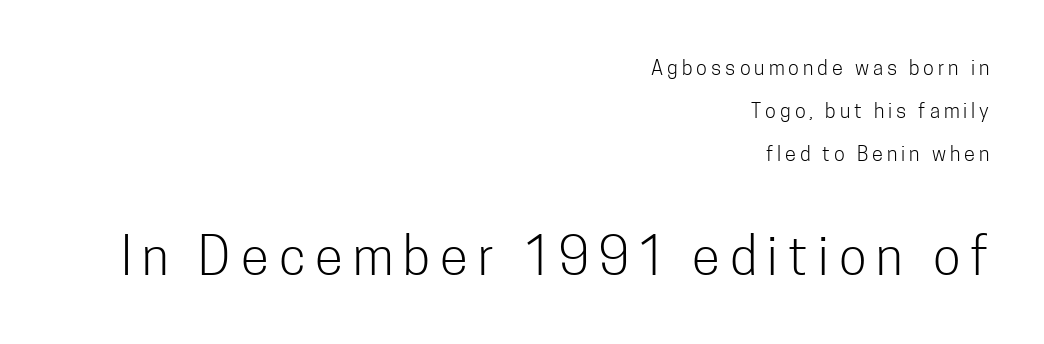
{"serif": "no", "italic": "no", "bold": "no", "weight": "light", "width": "condensed", "stroke_contrast": "low", "x_height": "medium", "monospaced": "no", "underline": "no", "align": "right", "line_spacing": "loose", "line_spacing_ratio": 2.14, "letter_spacing": "wide", "letter_spacing_em": 0.2, "larger_block": "second", "size_ratio": 2.55, "glyph_px": 51}
